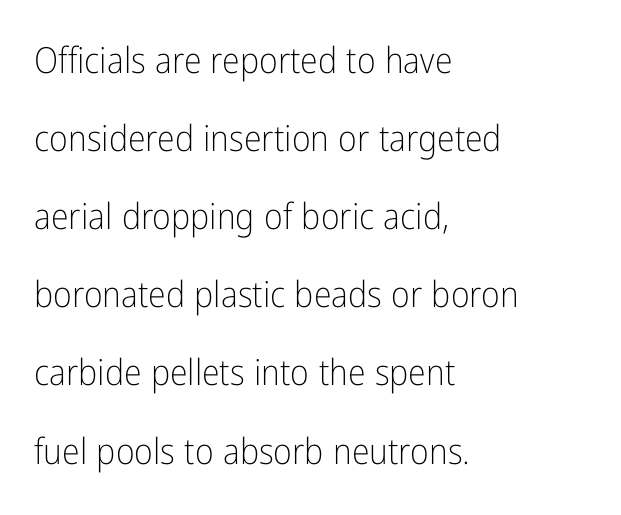
Posture: vertical. Has an underline been added? It has not. Spacing verdict: proportional, widths tailored to each character. Does the type have serifs? No, each stem ends abruptly.
